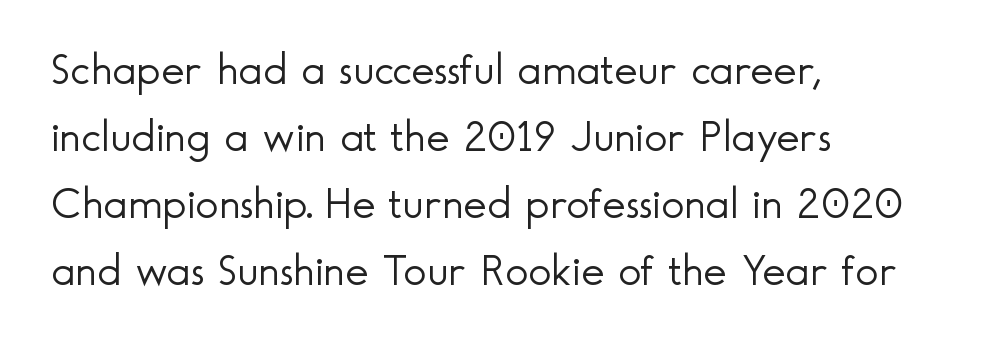
The image shows 44 px light sans-serif type, upright; set left-aligned, normal line spacing (1.52x), normal letter spacing, not underlined; a small x-height.
